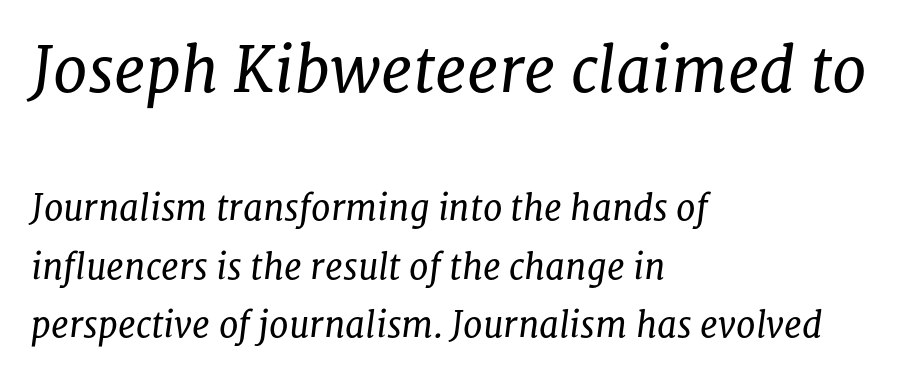
The image shows 62 px regular-weight serif type, italic (leaning right); set left-aligned, normal line spacing (1.68x), normal letter spacing, not underlined; the first (top) block is 1.77x larger; low stroke contrast and a medium x-height.
